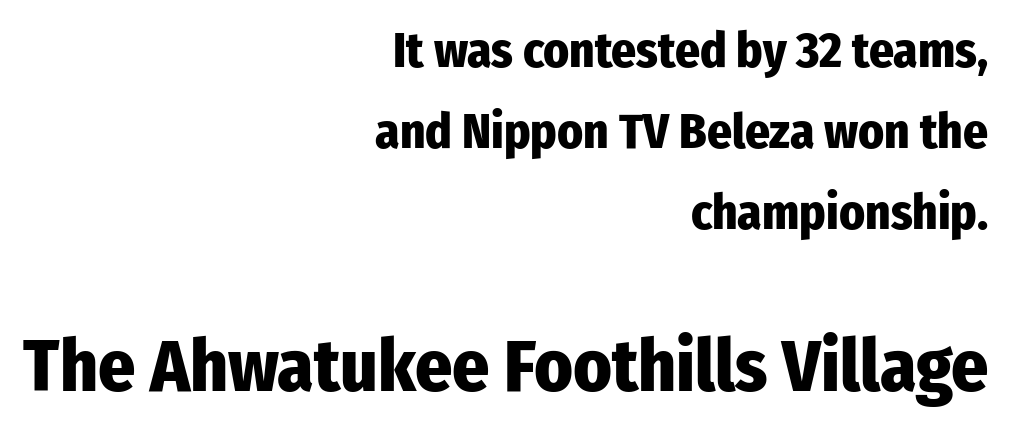
The image shows 73 px heavy, condensed sans-serif type, upright; set right-aligned, normal line spacing (1.65x), normal letter spacing, not underlined; the second (bottom) block is 1.49x larger; low stroke contrast and a medium x-height.
